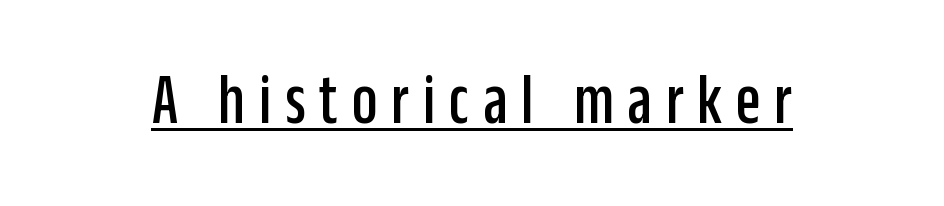
{"serif": "no", "italic": "no", "width": "condensed", "stroke_contrast": "low", "x_height": "large", "monospaced": "no", "underline": "yes", "glyph_px": 72}
